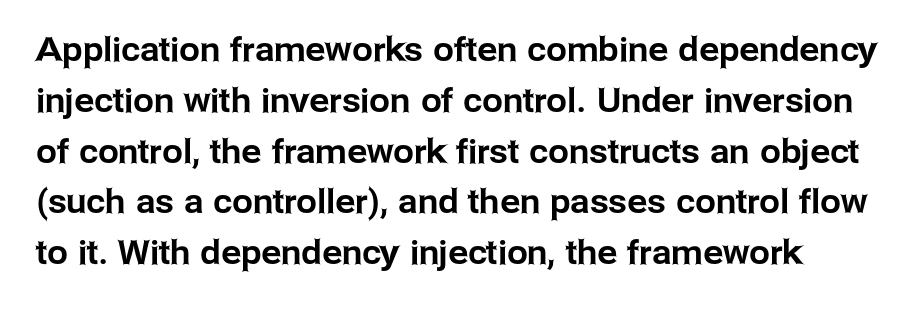
The image shows 33 px sans-serif type, upright; set normal line spacing (1.54x), normal letter spacing, not underlined; low stroke contrast and a medium x-height.
